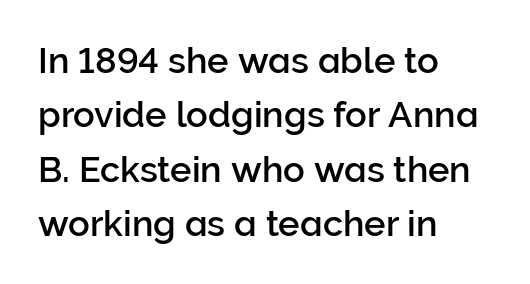
Every row of glyphs begins at an identical x-position on the left. How are the letters spaced? Ordinarily, with no added tracking. Note the varied advance widths — an 'i' is clearly narrower than an 'm'. Lines of text with bare space underneath.
